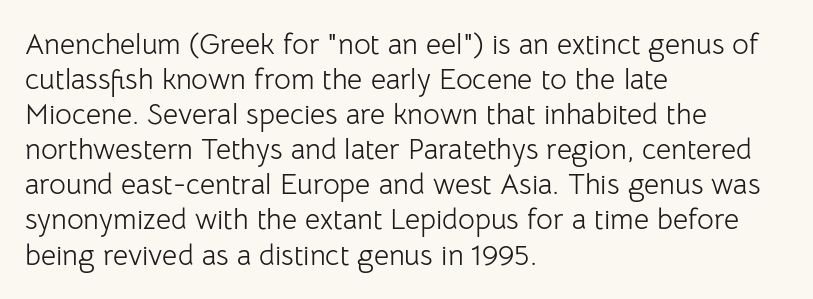
Q: Is the text bold? A: No.
Q: Is the text italic (slanted)? A: No, it is upright.
Q: Is the typeface a serif or a sans-serif typeface? A: Sans-serif.
Q: Is the text underlined? A: No.
Q: How is the paragraph aligned? A: Left-aligned.
Q: Is the spacing between letters normal or unusually wide? A: Normal.
Q: Width (condensed, normal, or wide)? A: Normal.
Q: Stroke contrast? A: Low.
Q: x-height? A: Medium.
Q: Monospaced? A: No.
